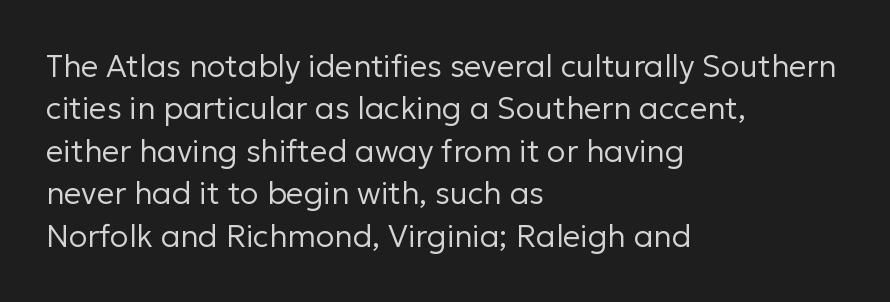
Nope, no serifs anywhere on these letters. Notice how descenders clear the ascenders below comfortably — that's standard leading. Letters have the restrained weight of plain body copy at most. Just letters on the line, the space beneath them empty.
